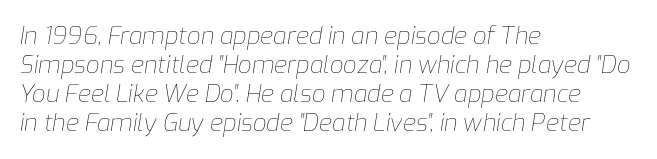
The image shows 24 px text type, italic (leaning right); set left-aligned, line spacing 1.21x, normal letter spacing, not underlined.
